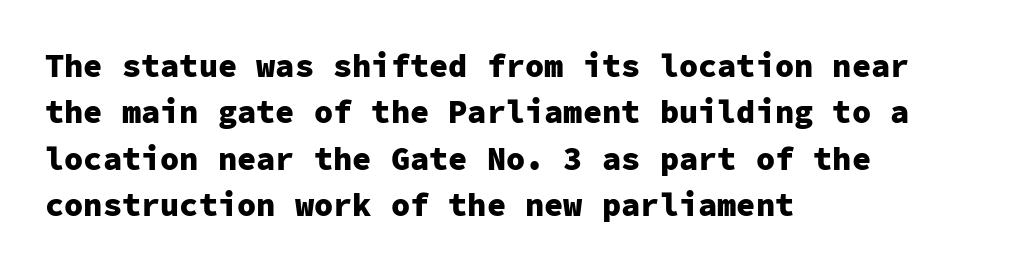
The setting favours the left margin, as ordinary paragraphs usually do. Do the characters align in a grid? Yes, the font is monospaced. What weight is shown? A full bold with thick strokes. Is there any slant? The stems are plumb.
